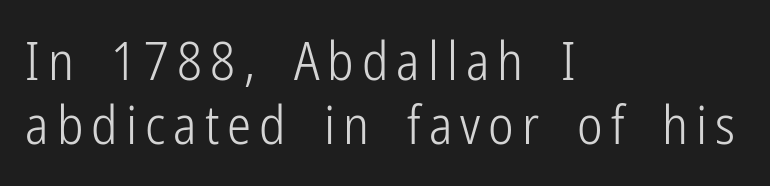
Regarding serifs, this sample does without them. Caption: face not bold, strokes unweighted. The text block is weighted toward the left margin, trailing off unevenly rightward. Spacing verdict: proportional, widths tailored to each character. This is the regular roman posture of the typeface. Glance below the letters and you will spot only blank space.
